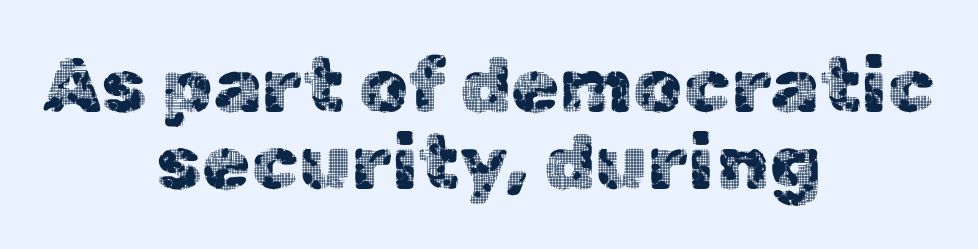
The image shows 78 px sans-serif type, upright; set centered, tight line spacing (0.99x), normal letter spacing, not underlined; a medium x-height.
